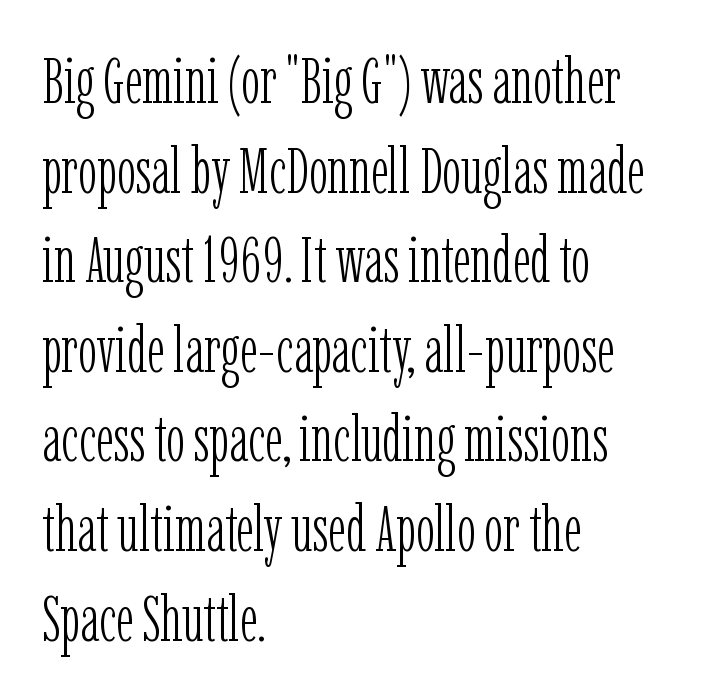
{"serif": "yes", "italic": "no", "bold": "no", "weight": "light", "width": "condensed", "stroke_contrast": "low", "x_height": "medium", "monospaced": "no", "underline": "no", "align": "left", "line_spacing": "normal", "line_spacing_ratio": 1.4, "letter_spacing": "normal", "letter_spacing_em": 0.0, "glyph_px": 64}
